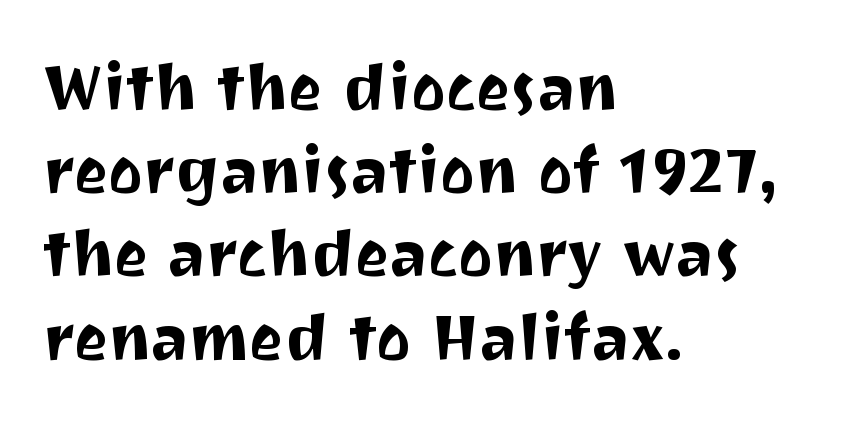
How would I describe the line gaps? Plain and ordinary. Honestly, the letter spacing is just normal — you wouldn't notice it. This sample is left-justified, so line endings fall wherever the words run out. Lines of text with bare space underneath. The characters display no serif detailing; their extremities are plain. These lines were composed using upright roman letters.
